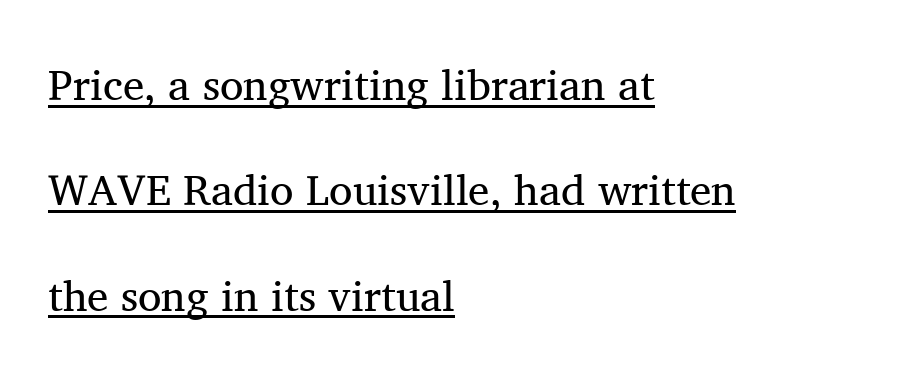
Nope, not italic — everything's standing straight. A continuous stroke trails under the words, as in a hyperlink. Classification — serif. Nobody touched the tracking dial on this one. The setting favours the left margin, as ordinary paragraphs usually do. The designer dialed line spacing up above the default.
